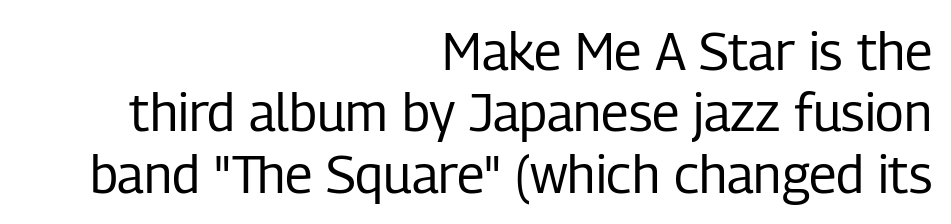
Q: Is the text bold? A: No.
Q: Is the text italic (slanted)? A: No, it is upright.
Q: Is the typeface a serif or a sans-serif typeface? A: Sans-serif.
Q: Is the text underlined? A: No.
Q: How is the paragraph aligned? A: Right-aligned.
Q: Is the spacing between letters normal or unusually wide? A: Normal.
Q: Width (condensed, normal, or wide)? A: Condensed.
Q: Stroke contrast? A: Low.
Q: x-height? A: Medium.
Q: Monospaced? A: No.
